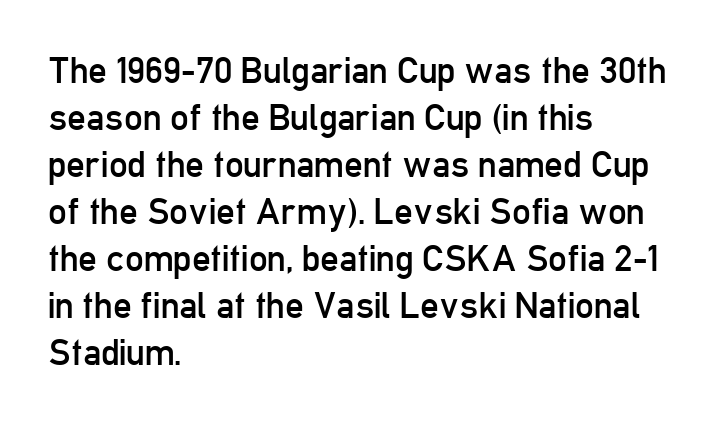
Q: Is the text bold? A: No.
Q: Is the text italic (slanted)? A: No, it is upright.
Q: Is the typeface a serif or a sans-serif typeface? A: Sans-serif.
Q: Is the text underlined? A: No.
Q: How is the paragraph aligned? A: Left-aligned.
Q: Is the spacing between letters normal or unusually wide? A: Normal.
Q: Is the spacing between lines tight, normal or loose? A: Normal.
Q: Width (condensed, normal, or wide)? A: Condensed.
Q: Stroke contrast? A: Low.
Q: x-height? A: Medium.
Q: Monospaced? A: No.
